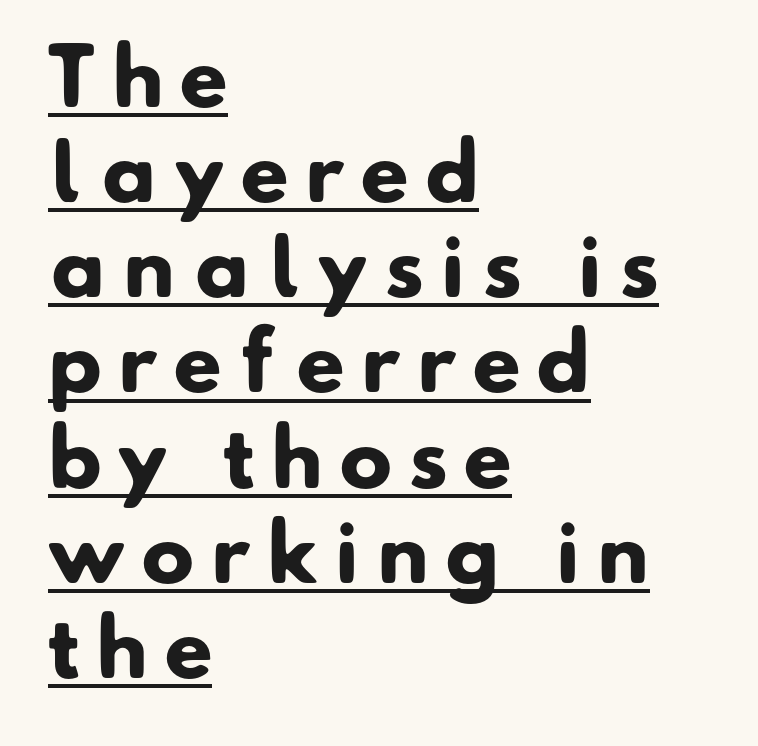
Q: Is the text bold? A: Yes.
Q: Is the typeface a serif or a sans-serif typeface? A: Sans-serif.
Q: Is the text underlined? A: Yes.
Q: How is the paragraph aligned? A: Left-aligned.
Q: Is the spacing between letters normal or unusually wide? A: Unusually wide.
Q: Width (condensed, normal, or wide)? A: Normal.
Q: Stroke contrast? A: Low.
Q: x-height? A: Small.
Q: Monospaced? A: No.
